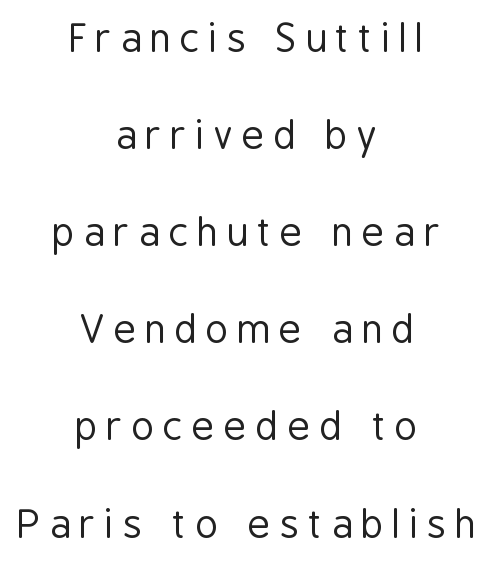
The image shows 39 px regular-weight, condensed sans-serif type, upright; set centered, loose line spacing (2.49x), unusually wide letter spacing (+0.22 em), not underlined; low stroke contrast and a medium x-height.
